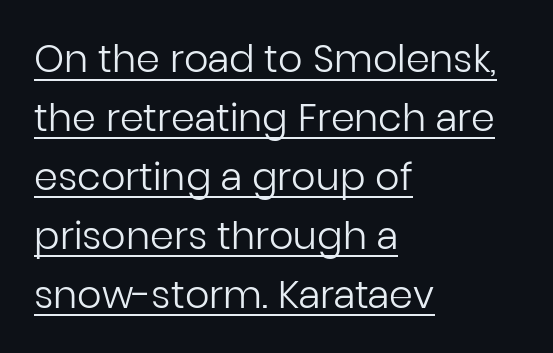
{"serif": "no", "italic": "no", "bold": "no", "weight": "regular", "width": "normal", "stroke_contrast": "low", "x_height": "medium", "monospaced": "no", "underline": "yes", "align": "left", "line_spacing": "normal", "line_spacing_ratio": 1.55, "letter_spacing": "normal", "letter_spacing_em": 0.0, "glyph_px": 38}
